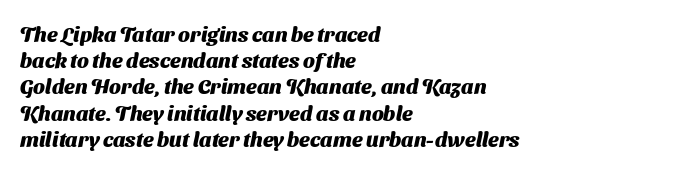
{"bold": "yes", "underline": "no", "align": "left", "line_spacing": "normal", "line_spacing_ratio": 1.25, "letter_spacing": "normal", "letter_spacing_em": 0.0, "glyph_px": 21}
